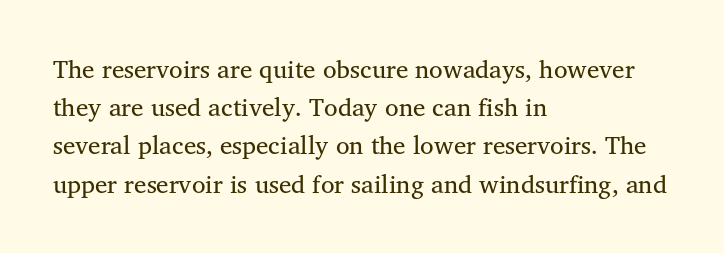
The image shows 25 px text type, upright; set left-aligned, normal line spacing (1.53x), normal letter spacing, not underlined.
